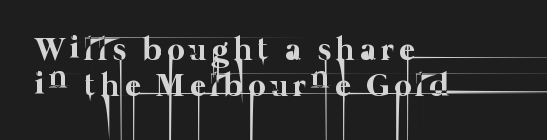
The image shows 33 px thin type; set left-aligned, tight line spacing (1.09x), not underlined; low stroke contrast and a medium x-height.
